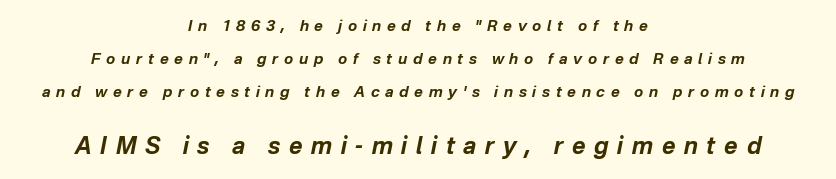
Q: Is the text bold? A: Yes.
Q: Is the text italic (slanted)? A: Yes, it leans right by about 12 degrees.
Q: Is the text underlined? A: No.
Q: How is the paragraph aligned? A: Centered.
Q: Is the spacing between letters normal or unusually wide? A: Unusually wide.
Q: Is the spacing between lines tight, normal or loose? A: Loose.
Q: Which block of text is set in a larger size, the first (top) or the second (bottom)? A: The second (bottom) one.
